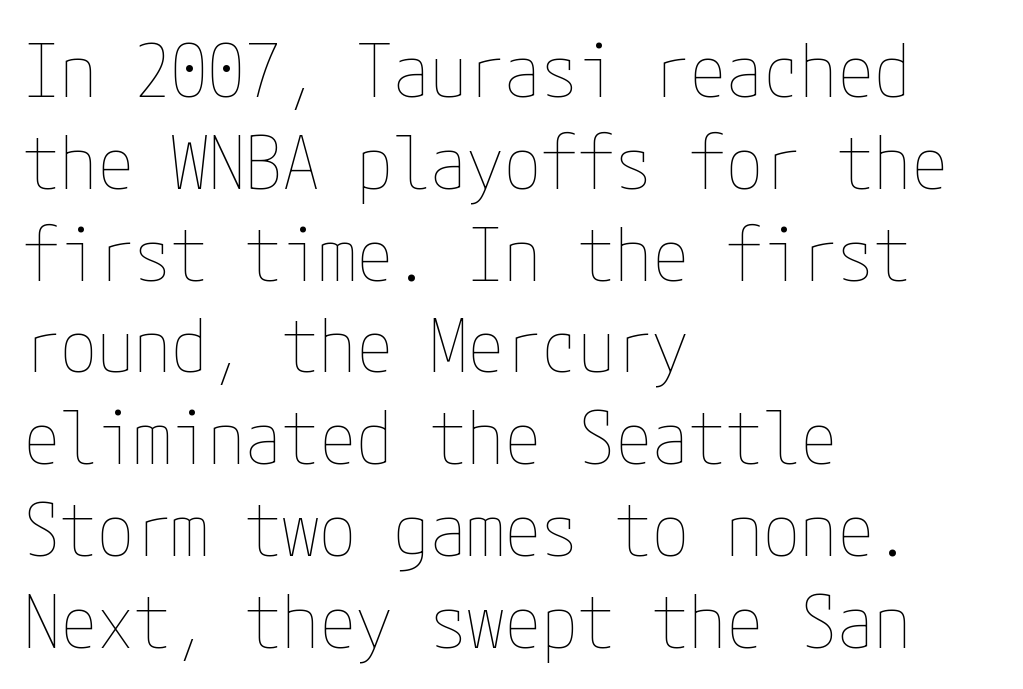
Q: Is the text bold? A: No.
Q: Is the text italic (slanted)? A: No, it is upright.
Q: Is the text underlined? A: No.
Q: How is the paragraph aligned? A: Left-aligned.
Q: Is the spacing between letters normal or unusually wide? A: Normal.
Q: Width (condensed, normal, or wide)? A: Condensed.
Q: Stroke contrast? A: Low.
Q: x-height? A: Medium.
